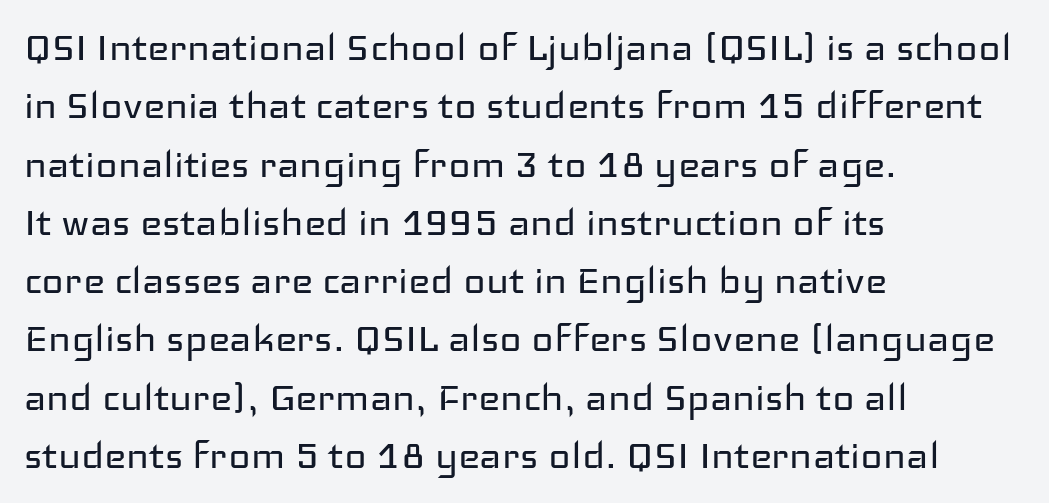
{"serif": "no", "italic": "no", "bold": "no", "weight": "regular", "width": "wide", "stroke_contrast": "low", "x_height": "medium", "monospaced": "no", "underline": "no", "align": "left", "line_spacing_ratio": 1.24, "letter_spacing": "normal", "letter_spacing_em": 0.0, "glyph_px": 47}
